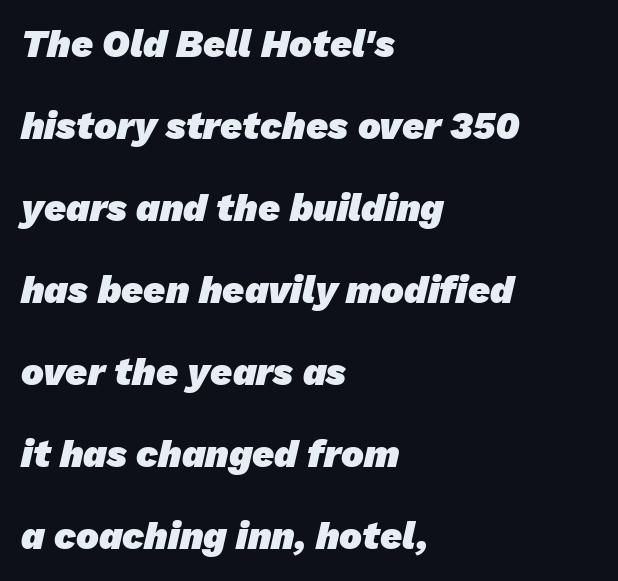
The image shows 38 px heavy sans-serif type; set left-aligned, loose line spacing (2.16x), normal letter spacing, not underlined; low stroke contrast and a medium x-height.
